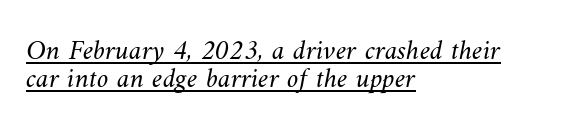
Q: Is the text bold? A: No.
Q: Is the text underlined? A: Yes.
Q: How is the paragraph aligned? A: Left-aligned.
Q: Is the spacing between letters normal or unusually wide? A: Normal.
Q: Is the spacing between lines tight, normal or loose? A: Tight.
Q: Width (condensed, normal, or wide)? A: Normal.
Q: Stroke contrast? A: Medium.
Q: x-height? A: Small.
Q: Monospaced? A: No.
